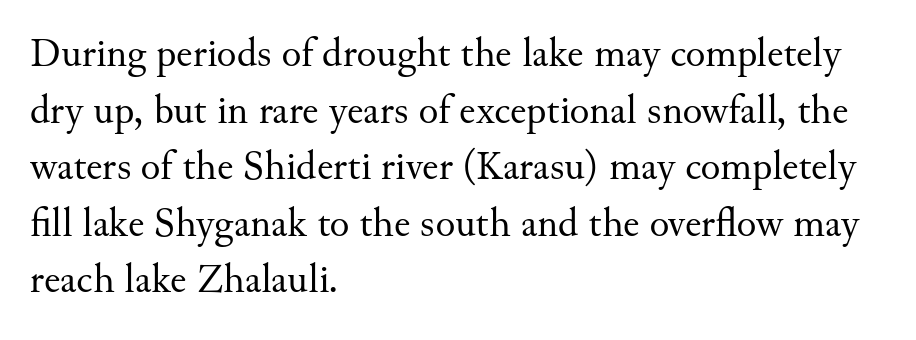
Nobody drew a line under any word here. Varying glyph widths throughout — classic text-font behaviour. Summary of vertical rhythm: regular, with standard interline spacing. The letters carry serifs — small finishing strokes at the ends of their stems. Words appear dense and cohesive because spacing is normal. Letters have the restrained weight of plain body copy at most.
